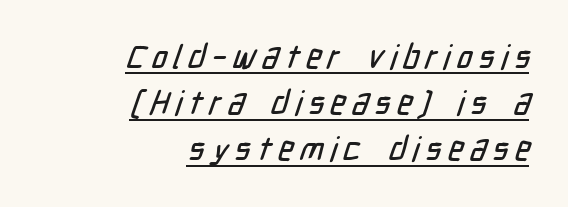
Notice how a bar underscores the lettering throughout. Teacher's note: observe the even right margin — that is flush-right alignment. These lines are composed in type without serifs. What's the leading like? Ordinary, nothing unusual. These lines are rendered in a variable-pitch font.
